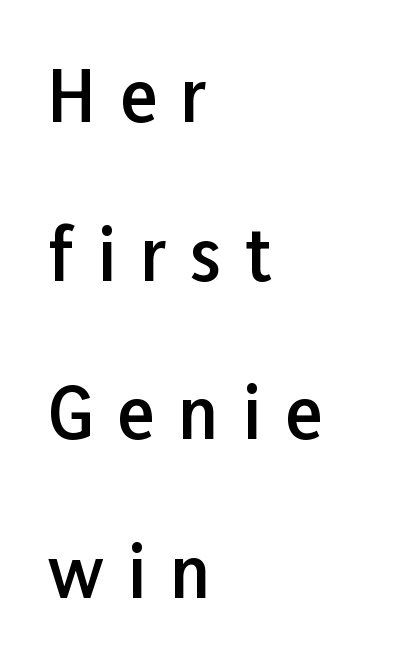
{"serif": "no", "italic": "no", "bold": "semi", "weight": "semibold", "width": "normal", "stroke_contrast": "low", "x_height": "medium", "monospaced": "no", "underline": "no", "align": "left", "line_spacing": "loose", "line_spacing_ratio": 2.3, "letter_spacing": "wide", "letter_spacing_em": 0.35, "glyph_px": 69}
